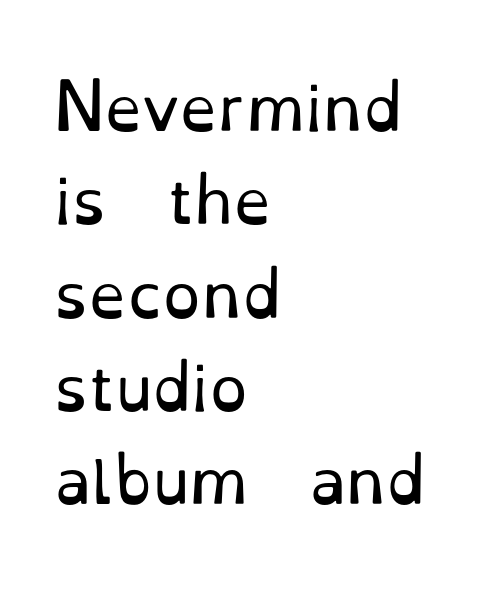
The image shows 61 px regular-weight type, upright; set left-aligned, normal line spacing (1.53x), normal letter spacing, not underlined; low stroke contrast and a small x-height.
